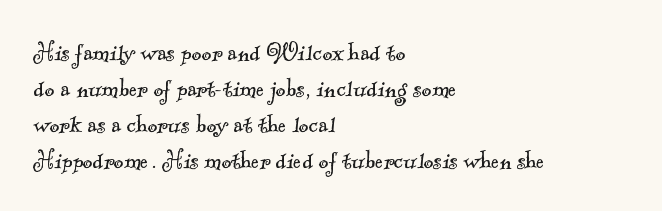
{"serif": "yes", "bold": "no", "weight": "light", "width": "normal", "x_height": "small", "monospaced": "no", "underline": "no", "align": "left", "line_spacing_ratio": 1.2, "letter_spacing": "normal", "letter_spacing_em": 0.0, "glyph_px": 30}
